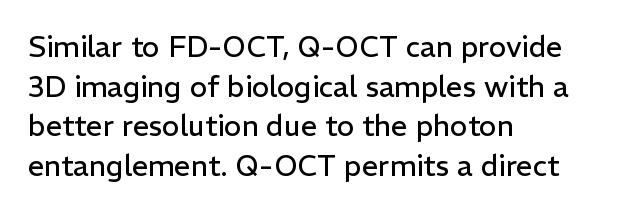
The image shows 29 px regular-weight sans-serif type, upright; set left-aligned, normal line spacing (1.37x), normal letter spacing, not underlined; low stroke contrast and a medium x-height.
